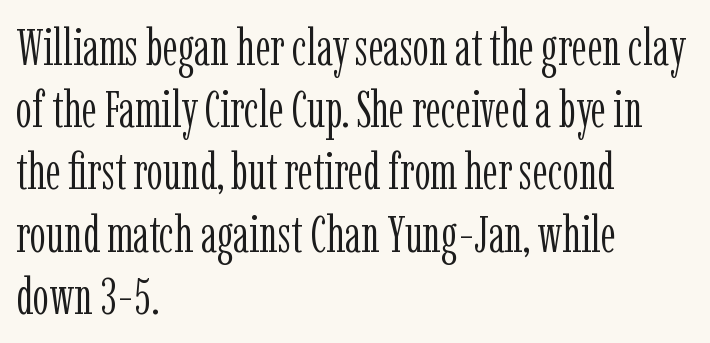
{"serif": "yes", "italic": "no", "bold": "no", "weight": "light", "width": "condensed", "stroke_contrast": "low", "x_height": "medium", "monospaced": "no", "underline": "no", "align": "left", "line_spacing_ratio": 1.22, "letter_spacing": "normal", "letter_spacing_em": 0.0, "glyph_px": 51}
